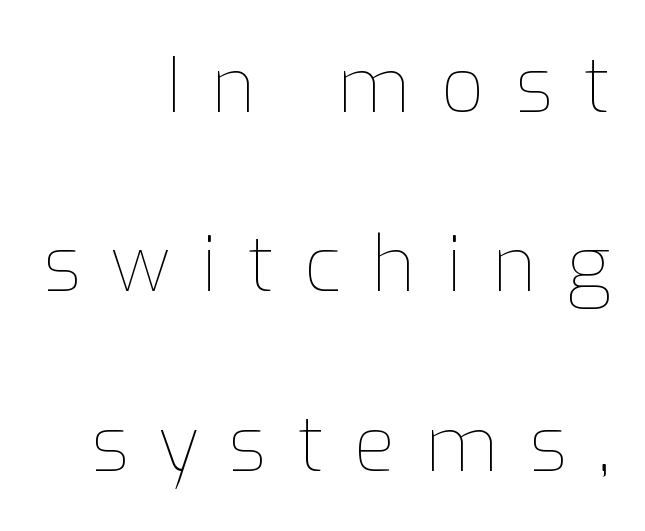
The image shows 76 px thin type, upright; set right-aligned, loose line spacing (2.36x), unusually wide letter spacing (+0.4 em), not underlined; low stroke contrast and a medium x-height.
